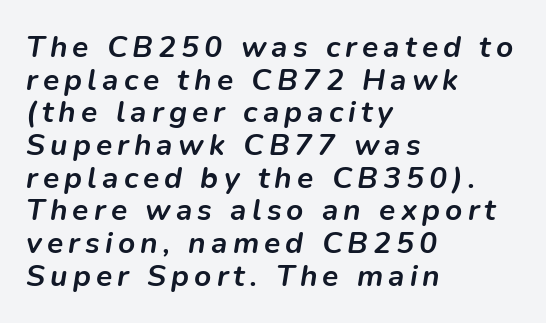
The specimen reads as italic at a glance. Compared with typical paragraphs, the rows here are closer together. These lines carry a lot of weight — the face is fully bold. Only glyphs here, with clear space below each row. Where is the straight margin? On the left. You could not count columns in this text — the font is proportionally spaced.
